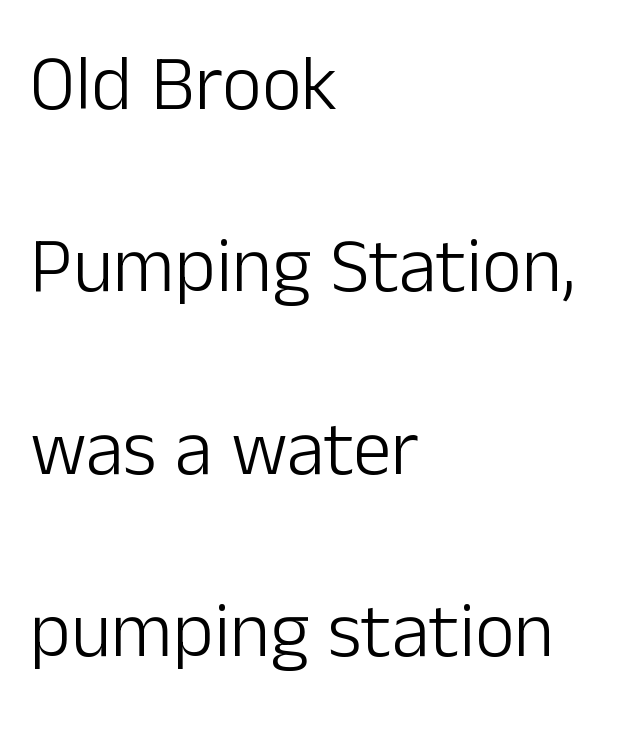
The image shows 77 px light sans-serif type, upright; set left-aligned, loose line spacing (2.37x), normal letter spacing, not underlined; low stroke contrast and a medium x-height.
